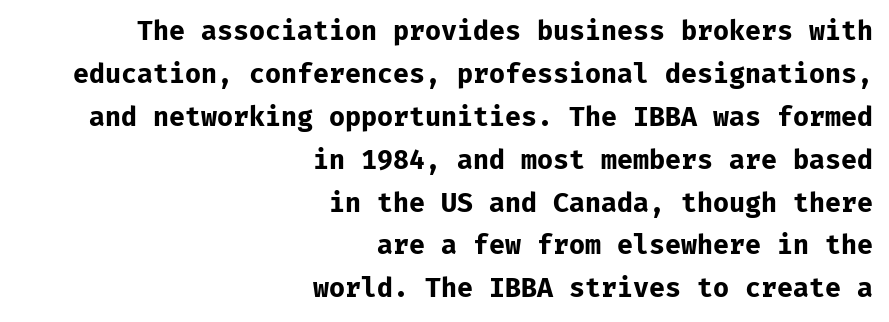
{"italic": "no", "bold": "yes", "underline": "no", "align": "right", "line_spacing": "normal", "line_spacing_ratio": 1.65, "letter_spacing": "normal", "letter_spacing_em": 0.0, "glyph_px": 26}
